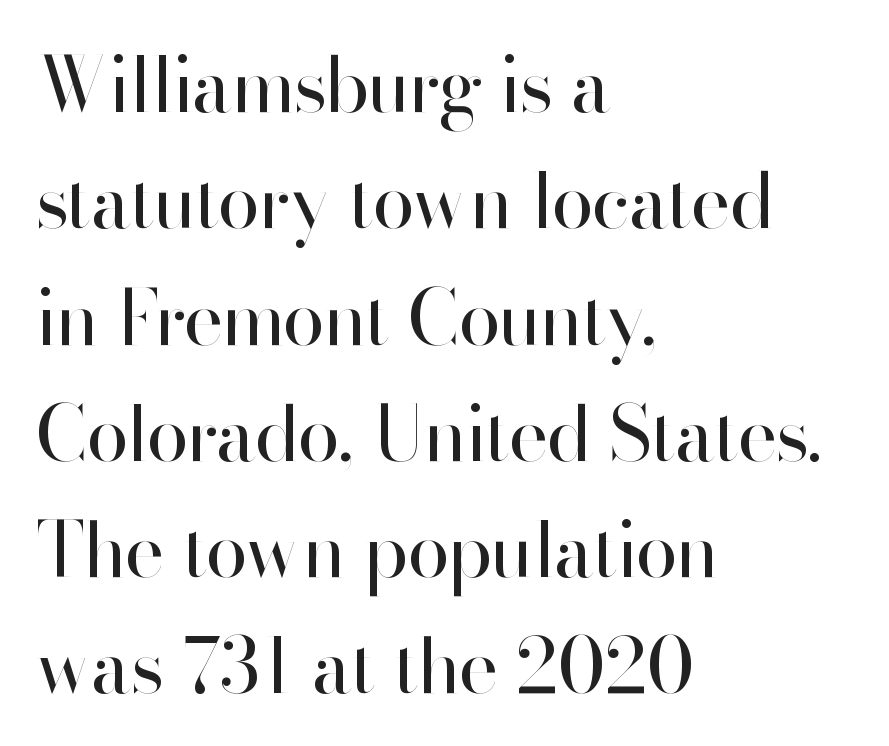
Q: Is the text bold? A: No.
Q: Is the text italic (slanted)? A: No, it is upright.
Q: Is the typeface a serif or a sans-serif typeface? A: Sans-serif.
Q: Is the text underlined? A: No.
Q: How is the paragraph aligned? A: Left-aligned.
Q: Is the spacing between letters normal or unusually wide? A: Normal.
Q: Is the spacing between lines tight, normal or loose? A: Normal.
Q: Width (condensed, normal, or wide)? A: Normal.
Q: Stroke contrast? A: High.
Q: x-height? A: Small.
Q: Monospaced? A: No.
